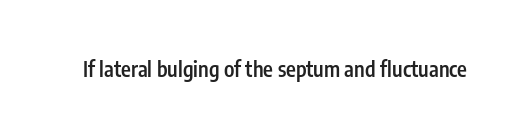
{"italic": "no", "bold": "semi", "underline": "no", "letter_spacing": "normal", "letter_spacing_em": 0.0, "glyph_px": 21}
